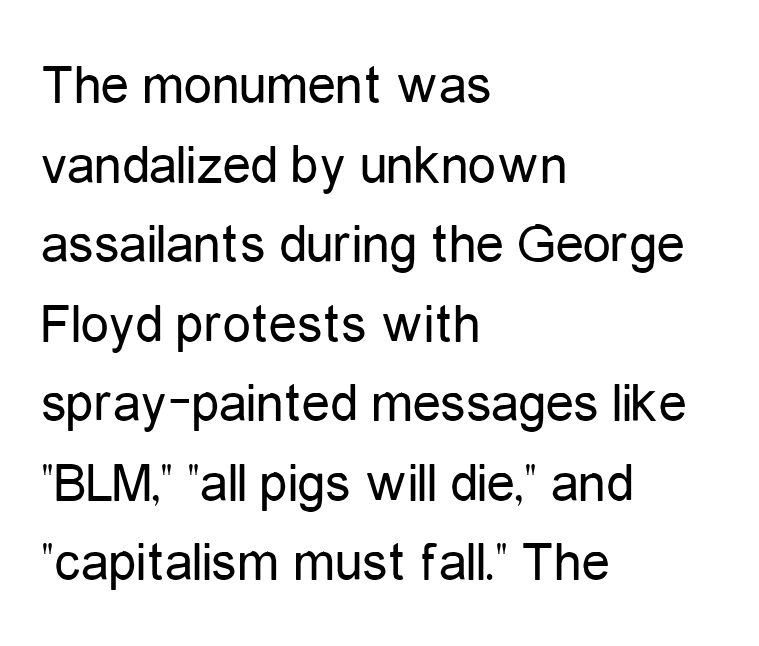
Q: Is the text bold? A: No.
Q: Is the text italic (slanted)? A: No, it is upright.
Q: Is the typeface a serif or a sans-serif typeface? A: Sans-serif.
Q: Is the text underlined? A: No.
Q: How is the paragraph aligned? A: Left-aligned.
Q: Is the spacing between letters normal or unusually wide? A: Normal.
Q: Is the spacing between lines tight, normal or loose? A: Normal.
Q: Width (condensed, normal, or wide)? A: Condensed.
Q: Stroke contrast? A: Low.
Q: x-height? A: Medium.
Q: Monospaced? A: No.
